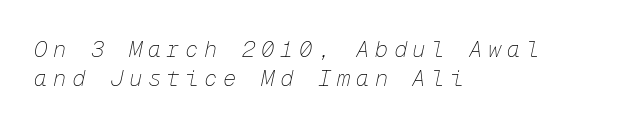
{"italic": "yes", "lean": "right", "slant_degrees": 12, "bold": "no", "underline": "no", "align": "left", "line_spacing": "normal", "line_spacing_ratio": 1.33, "letter_spacing": "wide", "letter_spacing_em": 0.26, "glyph_px": 22}
